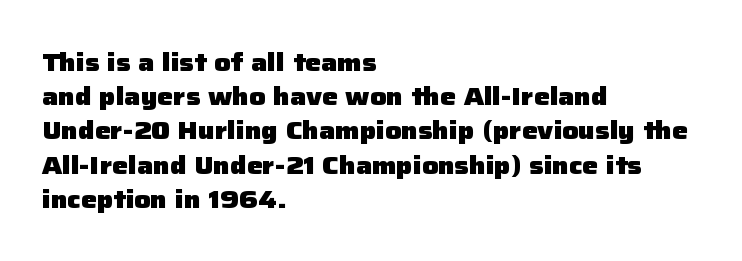
The lines in this sample share a left origin and differ only in where they stop. Summary of vertical rhythm: regular, with standard interline spacing. Italic: no, the glyphs are upright roman. The letterforms sit shoulder to shoulder at normal distance. Set as a true bold cut, around the 700 mark. The baseline area is clear.
